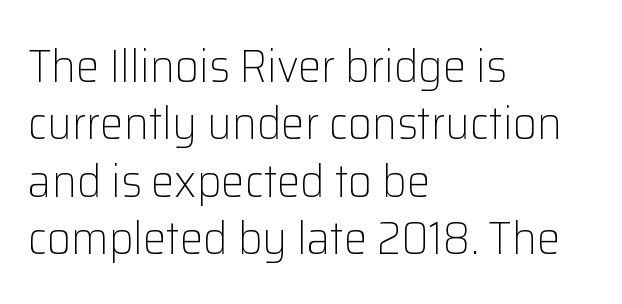
Q: Is the text bold? A: No.
Q: Is the text italic (slanted)? A: No, it is upright.
Q: Is the typeface a serif or a sans-serif typeface? A: Sans-serif.
Q: Is the text underlined? A: No.
Q: How is the paragraph aligned? A: Left-aligned.
Q: Is the spacing between letters normal or unusually wide? A: Normal.
Q: Width (condensed, normal, or wide)? A: Normal.
Q: Stroke contrast? A: Low.
Q: x-height? A: Medium.
Q: Monospaced? A: No.
